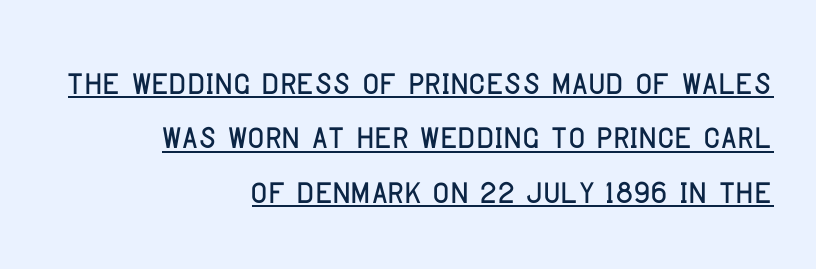
{"serif": "no", "italic": "no", "width": "condensed", "stroke_contrast": "low", "x_height": "large", "monospaced": "no", "underline": "yes", "align": "right", "line_spacing_ratio": 1.18, "letter_spacing": "normal", "letter_spacing_em": 0.0, "glyph_px": 46}
